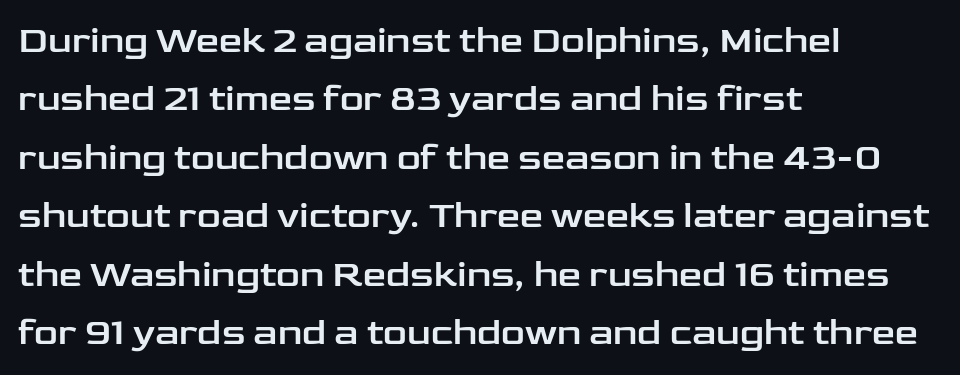
What kind of face is this? One without serifs — a sans. Proportional: the letters do not fall into vertical columns. Decoration check: the copy has no underline. These lines keep a tight, regular rhythm from letter to letter. The type sits square on the baseline with zero lean. The compositor pushed each line to the left boundary.
